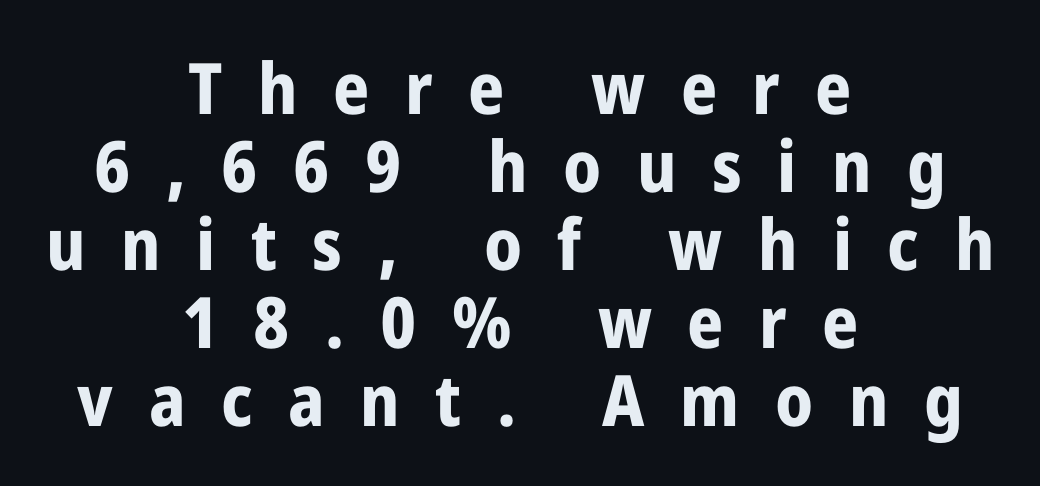
No italicization has been applied; the sample stays upright. Looks like regular typesetting: each glyph gets only the width it needs. Compared with an ordinary text face, these strokes are far heavier — a full bold. Horizontally, the lines are justified to the midpoint only.
